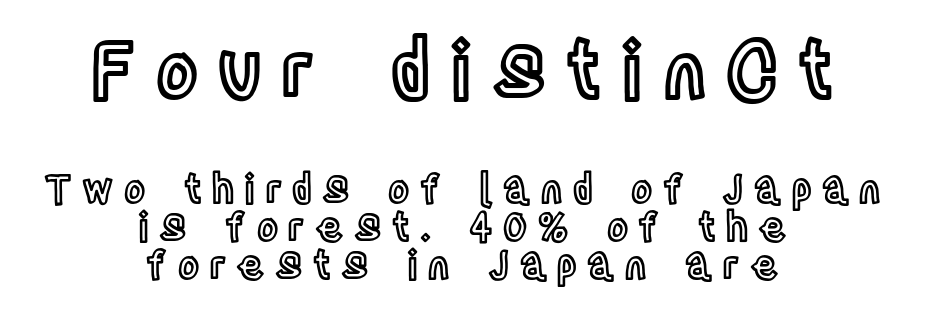
Q: Is the text italic (slanted)? A: No, it is upright.
Q: Is the text underlined? A: No.
Q: How is the paragraph aligned? A: Centered.
Q: Is the spacing between letters normal or unusually wide? A: Unusually wide.
Q: Is the spacing between lines tight, normal or loose? A: Tight.
Q: Which block of text is set in a larger size, the first (top) or the second (bottom)? A: The first (top) one.
Q: Width (condensed, normal, or wide)? A: Condensed.
Q: x-height? A: Large.
Q: Monospaced? A: No.
